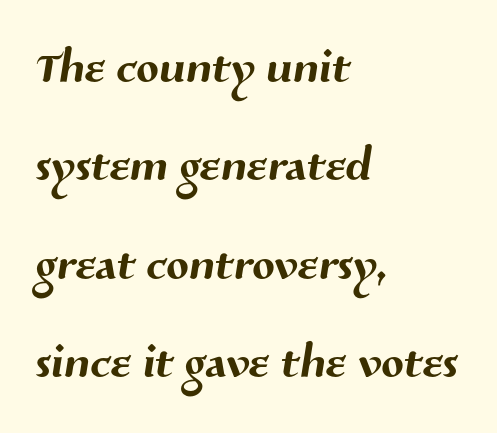
The image shows 66 px sans-serif type; set left-aligned, normal line spacing (1.49x), normal letter spacing, not underlined; medium stroke contrast and a medium x-height.
